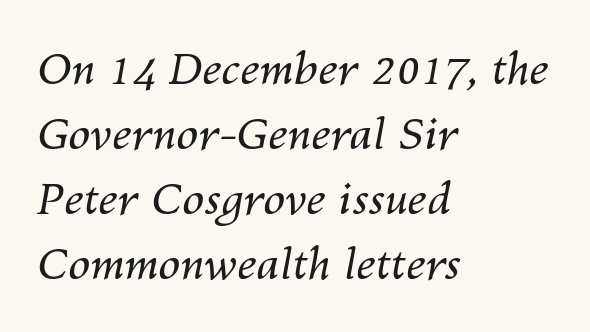
The image shows 44 px regular-weight type, italic (leaning right); set left-aligned, normal line spacing (1.48x), normal letter spacing, not underlined; medium stroke contrast and a medium x-height.
